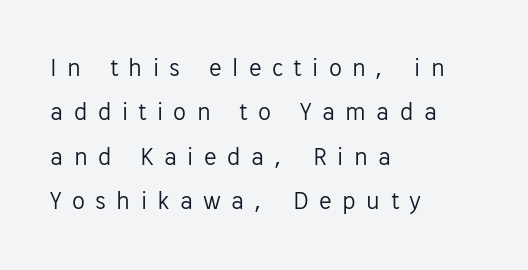
You can tell it's not italic because the verticals are truly vertical. This sample is left-justified, so line endings fall wherever the words run out. Unmarked baselines from the first word to the last. Weight: regular or lighter. Glyph-to-glyph distance is far greater than everyday printed text.
